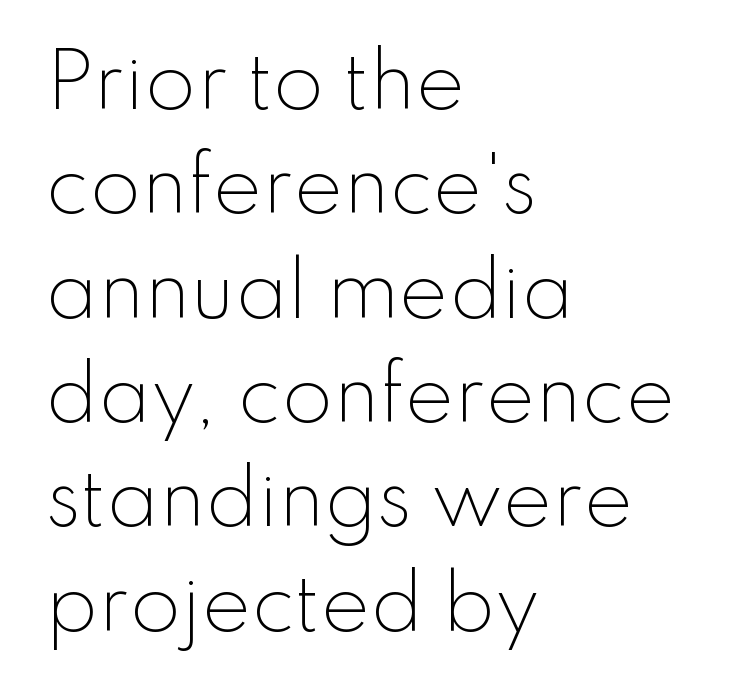
{"serif": "no", "italic": "no", "bold": "no", "weight": "light", "width": "normal", "stroke_contrast": "low", "x_height": "small", "monospaced": "no", "underline": "no", "align": "left", "line_spacing": "normal", "line_spacing_ratio": 1.41, "letter_spacing": "normal", "letter_spacing_em": 0.0, "glyph_px": 74}
